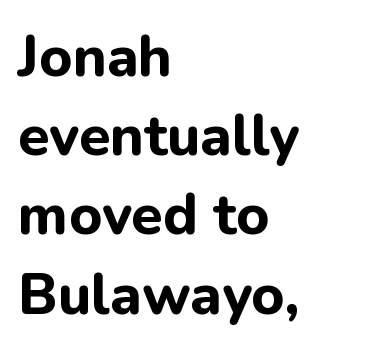
{"serif": "no", "italic": "no", "bold": "yes", "weight": "bold", "width": "normal", "stroke_contrast": "low", "x_height": "medium", "monospaced": "no", "underline": "no", "align": "left", "line_spacing": "normal", "line_spacing_ratio": 1.39, "letter_spacing": "normal", "letter_spacing_em": 0.0, "glyph_px": 57}
